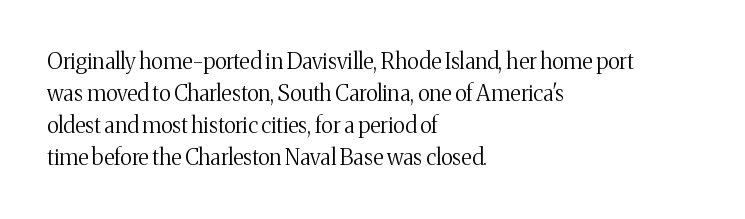
{"italic": "no", "bold": "no", "underline": "no", "align": "left", "line_spacing": "normal", "line_spacing_ratio": 1.46, "letter_spacing": "normal", "letter_spacing_em": 0.0, "glyph_px": 22}
